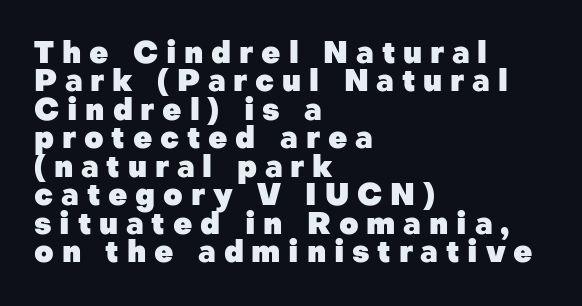
The image shows 30 px heavy sans-serif type, upright; set left-aligned, tight line spacing (0.95x), unusually wide letter spacing (+0.26 em), not underlined; low stroke contrast and a medium x-height.
